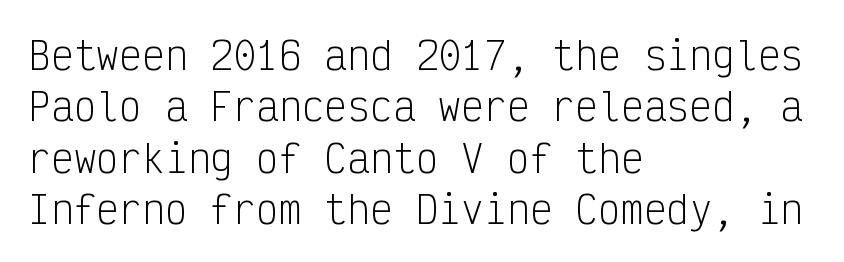
The image shows 38 px light, condensed sans-serif type, upright, monospaced; set left-aligned, normal line spacing (1.35x), normal letter spacing, not underlined; low stroke contrast and a medium x-height.
